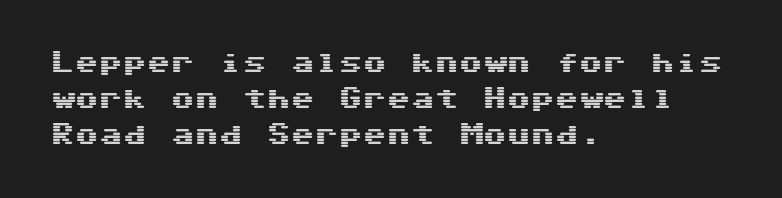
Q: Is the text italic (slanted)? A: No, it is upright.
Q: Is the text underlined? A: No.
Q: How is the paragraph aligned? A: Left-aligned.
Q: Is the spacing between letters normal or unusually wide? A: Normal.
Q: Is the spacing between lines tight, normal or loose? A: Normal.
